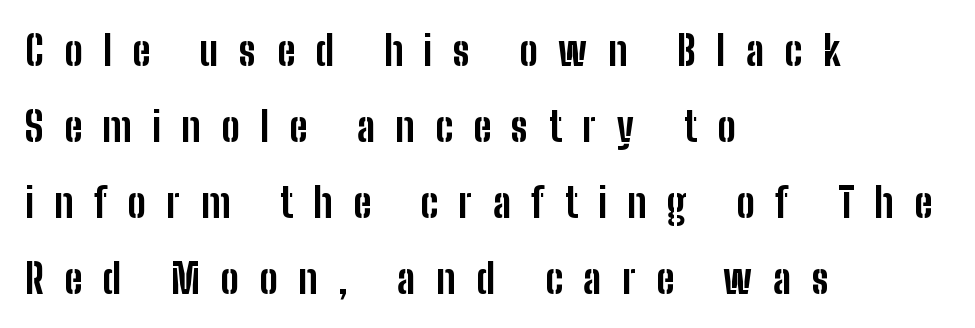
The image shows 41 px bold, condensed sans-serif type, upright; set left-aligned, line spacing 1.85x, unusually wide letter spacing (+0.5 em), not underlined; low stroke contrast and a medium x-height.
